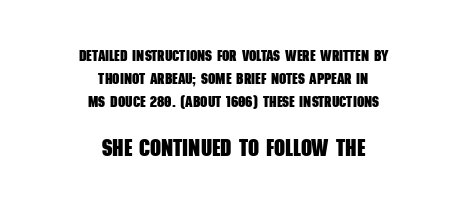
{"bold": "yes", "underline": "no", "align": "center", "line_spacing": "normal", "line_spacing_ratio": 1.43, "letter_spacing": "normal", "letter_spacing_em": 0.0, "larger_block": "second", "size_ratio": 1.5, "glyph_px": 24}
